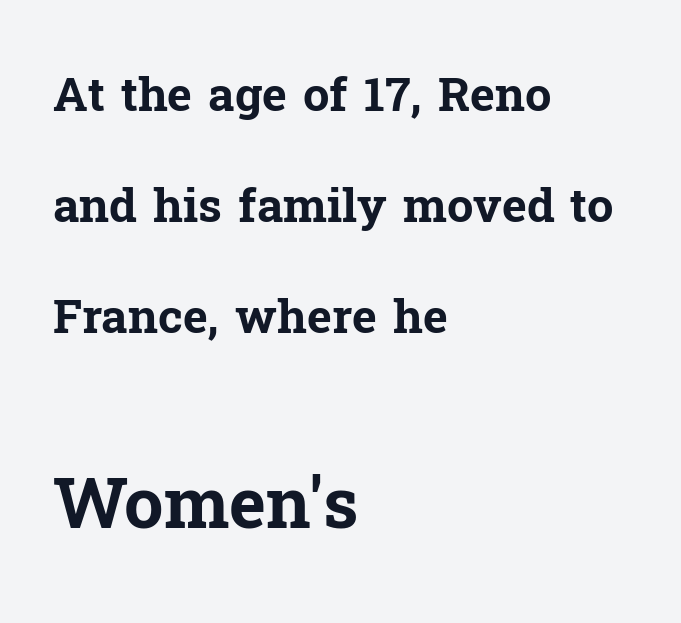
Rule under the text: the space is simply empty. Caption: upper text group reduced, lower text group enlarged. These lines are rendered in a variable-pitch font. I'd describe the lettering as bold — thick and assertive.
